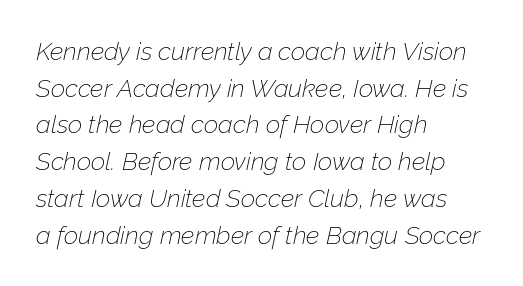
Q: Is the text bold? A: No.
Q: Is the text italic (slanted)? A: Yes, it leans right by about 12 degrees.
Q: Is the text underlined? A: No.
Q: How is the paragraph aligned? A: Left-aligned.
Q: Is the spacing between letters normal or unusually wide? A: Normal.
Q: Is the spacing between lines tight, normal or loose? A: Normal.
